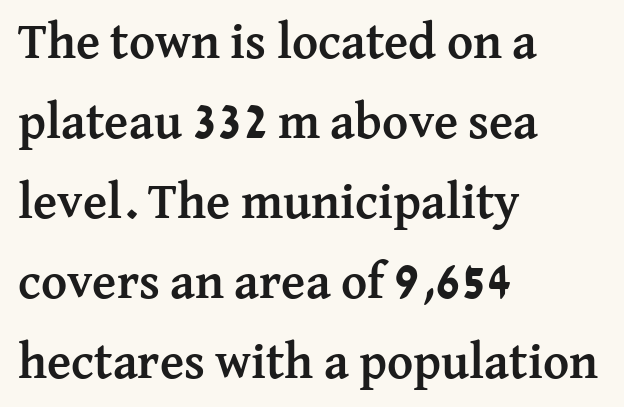
Heft: maximum for text — a bold. The letters advance in unequal steps, a hallmark of proportional type. Look at the tracking — it's just the regular setting, nothing added. Nope, not italic — everything's standing straight.
